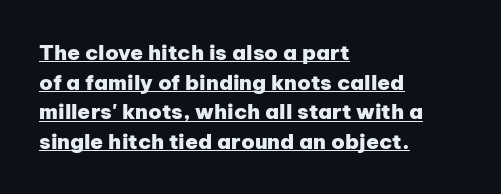
Normally led — the rows are evenly, conventionally spaced. The passage shown is emphatically bold. Vertical strokes here are truly vertical. The lines are quadded left. Like a heading marked for emphasis, these lines bear an underscore. The type is set solid horizontally, with unmodified tracking.
